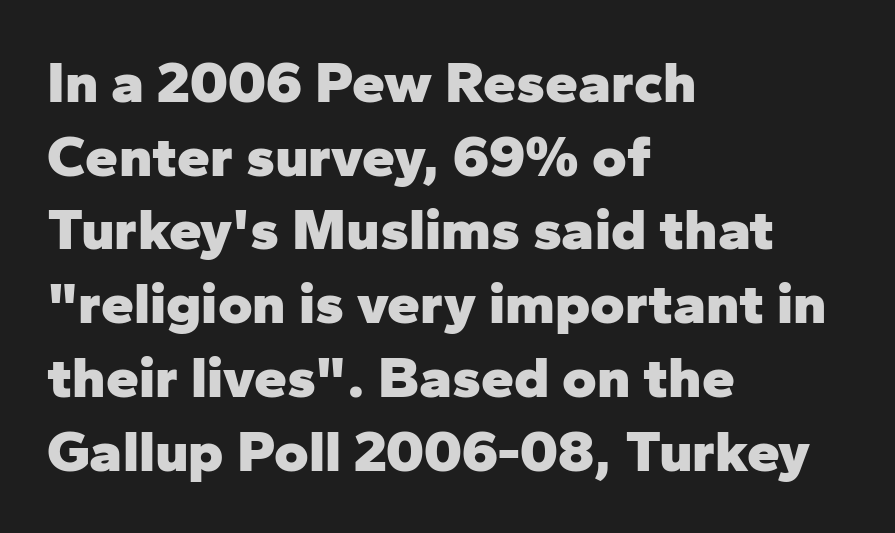
The glyphs have the mass of a bold cut. This rendering employs a face without finishing strokes, i.e., a sans-serif. Honestly, the letter spacing is just normal — you wouldn't notice it. Note the varied advance widths — an 'i' is clearly narrower than an 'm'. The string is rendered with underlining switched off.
